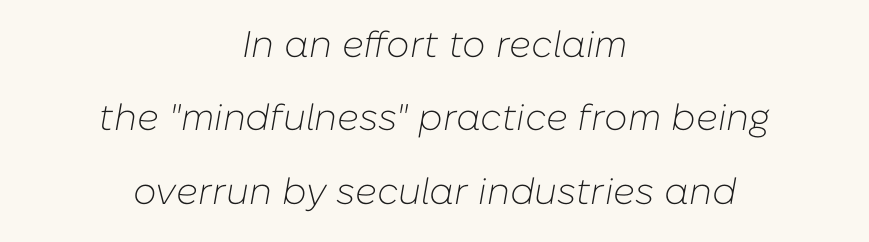
{"italic": "yes", "lean": "right", "slant_degrees": 10, "bold": "no", "weight": "light", "width": "normal", "stroke_contrast": "low", "x_height": "medium", "monospaced": "no", "underline": "no", "align": "center", "line_spacing": "loose", "line_spacing_ratio": 1.98, "letter_spacing": "normal", "letter_spacing_em": 0.0, "glyph_px": 37}
